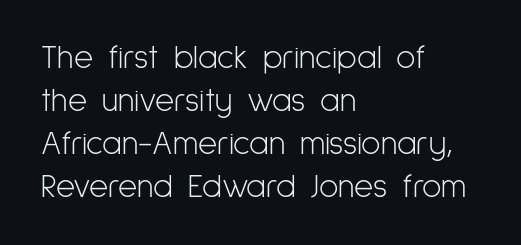
Proportional: the letters do not fall into vertical columns. Designer's note — italics off, roman on. This sample is left-justified, so line endings fall wherever the words run out. Beneath every word, the page is bare.
